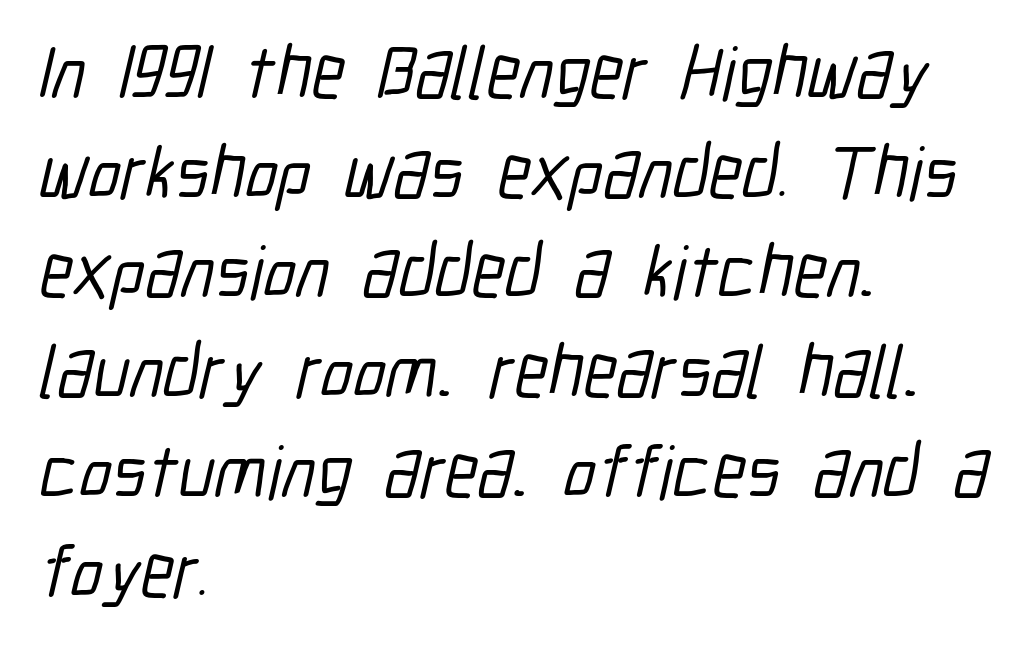
Q: Is the typeface a serif or a sans-serif typeface? A: Sans-serif.
Q: Is the text underlined? A: No.
Q: How is the paragraph aligned? A: Left-aligned.
Q: Is the spacing between letters normal or unusually wide? A: Normal.
Q: Is the spacing between lines tight, normal or loose? A: Normal.
Q: Width (condensed, normal, or wide)? A: Condensed.
Q: Stroke contrast? A: Low.
Q: x-height? A: Medium.
Q: Monospaced? A: No.
